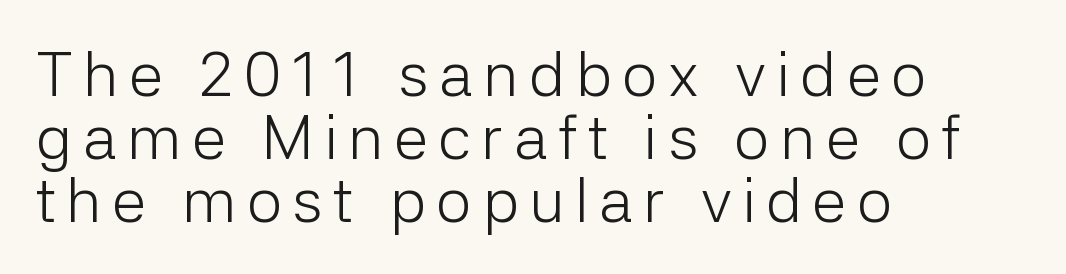
Q: Is the text bold? A: No.
Q: Is the text italic (slanted)? A: No, it is upright.
Q: Is the typeface a serif or a sans-serif typeface? A: Sans-serif.
Q: Is the text underlined? A: No.
Q: How is the paragraph aligned? A: Left-aligned.
Q: Is the spacing between lines tight, normal or loose? A: Tight.
Q: Width (condensed, normal, or wide)? A: Normal.
Q: Stroke contrast? A: Low.
Q: x-height? A: Medium.
Q: Monospaced? A: No.
